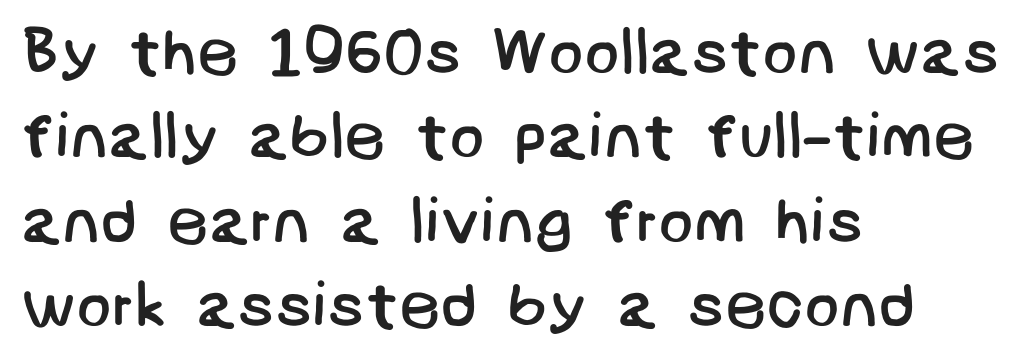
Q: Is the text bold? A: No.
Q: Is the typeface a serif or a sans-serif typeface? A: Sans-serif.
Q: Is the text underlined? A: No.
Q: How is the paragraph aligned? A: Left-aligned.
Q: Is the spacing between letters normal or unusually wide? A: Normal.
Q: Is the spacing between lines tight, normal or loose? A: Normal.
Q: Width (condensed, normal, or wide)? A: Normal.
Q: Stroke contrast? A: Low.
Q: x-height? A: Large.
